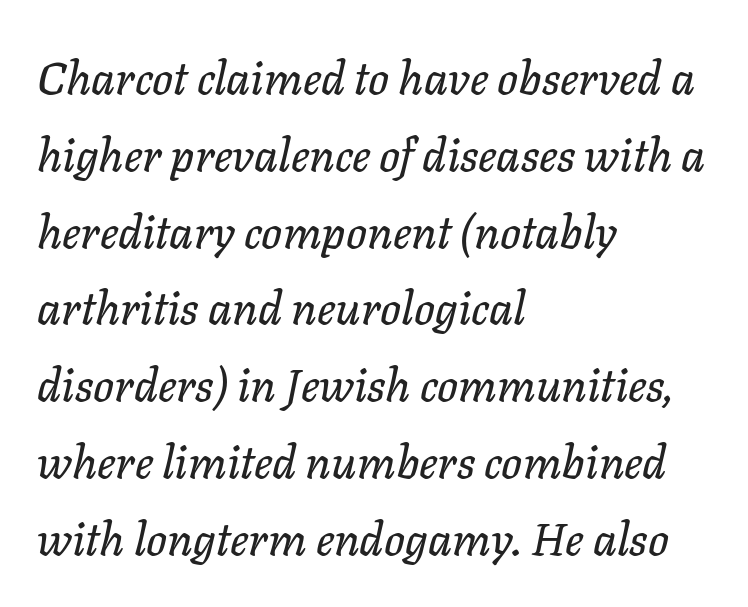
Q: Is the text italic (slanted)? A: Yes, it leans right by about 11 degrees.
Q: Is the text underlined? A: No.
Q: How is the paragraph aligned? A: Left-aligned.
Q: Is the spacing between letters normal or unusually wide? A: Normal.
Q: Is the spacing between lines tight, normal or loose? A: Normal.
Q: Width (condensed, normal, or wide)? A: Normal.
Q: Stroke contrast? A: Low.
Q: x-height? A: Medium.
Q: Monospaced? A: No.
